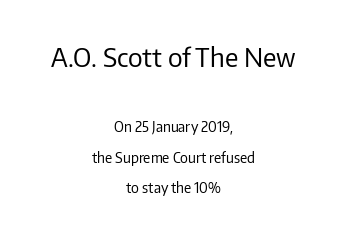
The image shows 26 px text type, upright; set centered, loose line spacing (2.17x), normal letter spacing, not underlined; the first (top) block is 1.86x larger.
